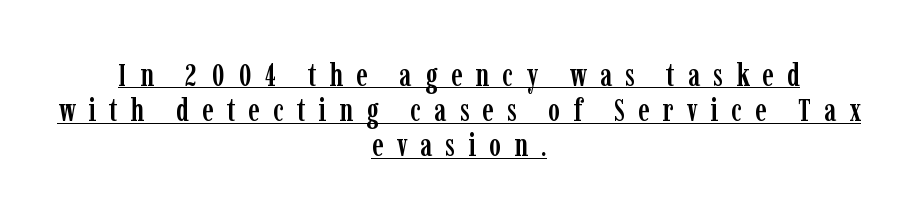
Each letter keeps its own natural width here, so spacing adapts to shape. Like a heading marked for emphasis, these lines bear an underscore. Short and long lines alike share a common midpoint. The lettering holds an erect, upright posture throughout. Caption: expanded tracking, letters set apart. Leading: reduced.
